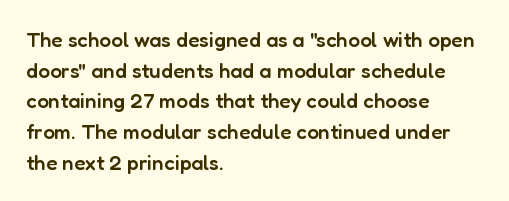
Look at the tracking — it's just the regular setting, nothing added. Normally led — the rows are evenly, conventionally spaced. The paragraph has a hard left edge and a soft right edge. Notice how the stems are strictly vertical — no italics here.
